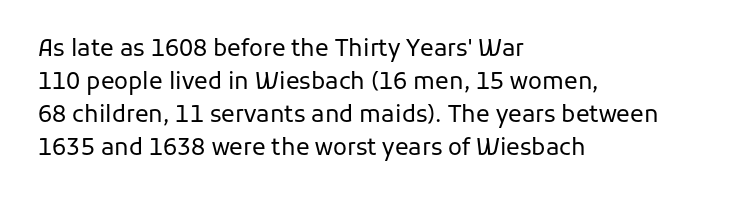
Q: Is the text bold? A: No.
Q: Is the text italic (slanted)? A: No, it is upright.
Q: Is the text underlined? A: No.
Q: How is the paragraph aligned? A: Left-aligned.
Q: Is the spacing between letters normal or unusually wide? A: Normal.
Q: Is the spacing between lines tight, normal or loose? A: Normal.
